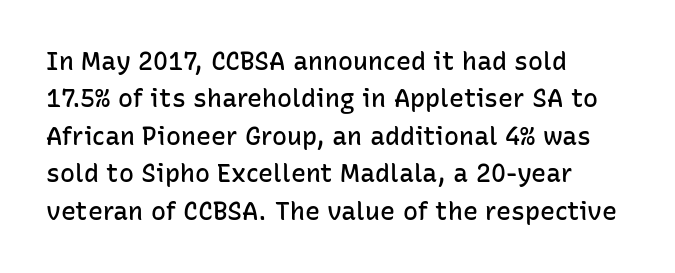
{"italic": "no", "bold": "semi", "underline": "no", "align": "left", "line_spacing": "normal", "line_spacing_ratio": 1.5, "letter_spacing": "normal", "letter_spacing_em": 0.0, "glyph_px": 25}
